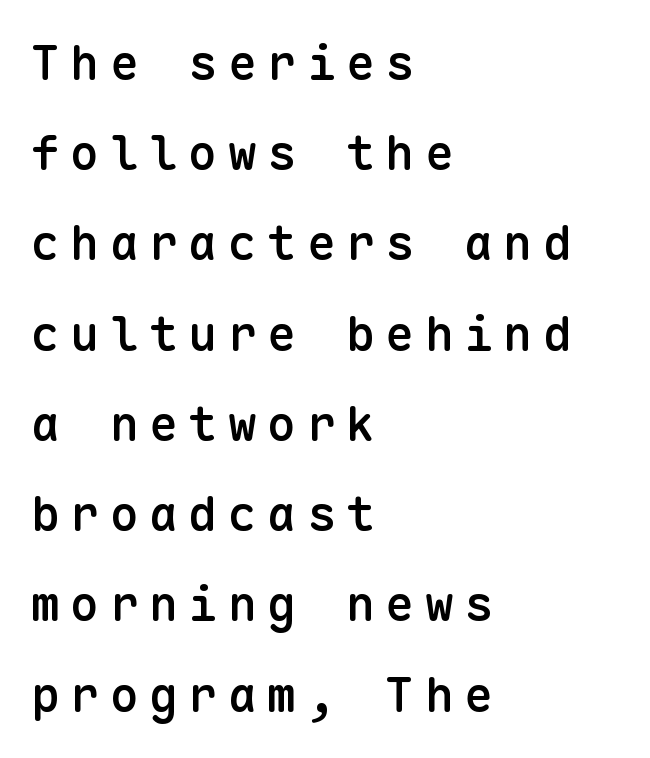
The image shows 48 px semibold sans-serif type, upright, monospaced; set left-aligned, line spacing 1.88x, unusually wide letter spacing (+0.22 em), not underlined; low stroke contrast and a medium x-height.
